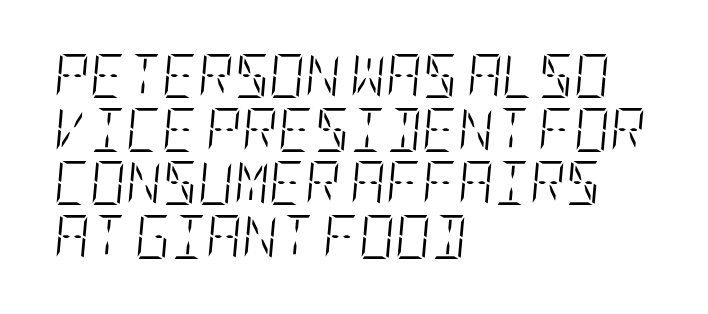
Caption: face not bold, strokes unweighted. Visually the block forms a straight wall on the left and a jagged coastline on the right. The rendering keeps characters at their native spacing. The strip under each line holds only bare page. Italic: yes, the glyphs are oblique.
